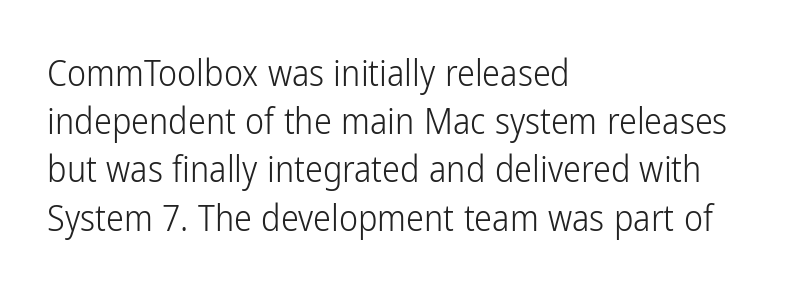
The image shows 36 px light, condensed sans-serif type, upright; set left-aligned, normal line spacing (1.34x), normal letter spacing, not underlined; low stroke contrast and a medium x-height.
